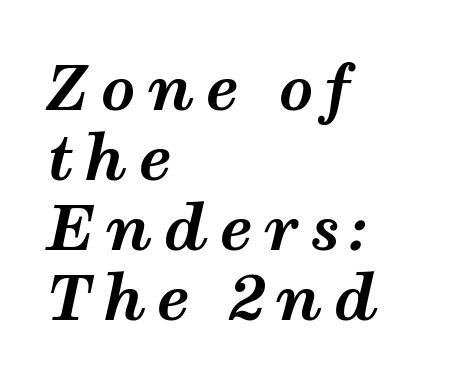
Q: Is the text bold? A: Yes.
Q: Is the text italic (slanted)? A: Yes, it leans right by about 12 degrees.
Q: Is the text underlined? A: No.
Q: How is the paragraph aligned? A: Left-aligned.
Q: Is the spacing between lines tight, normal or loose? A: Tight.
Q: Width (condensed, normal, or wide)? A: Wide.
Q: Stroke contrast? A: Medium.
Q: x-height? A: Medium.
Q: Monospaced? A: No.
